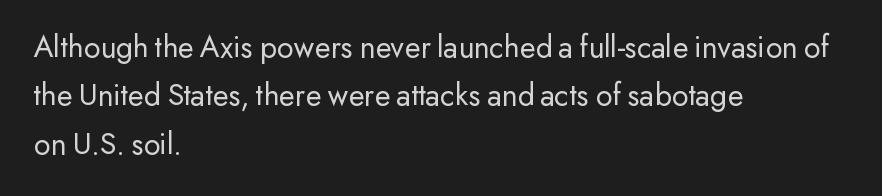
{"serif": "no", "italic": "no", "bold": "no", "weight": "regular", "width": "normal", "stroke_contrast": "low", "x_height": "small", "monospaced": "no", "underline": "no", "align": "left", "line_spacing": "normal", "line_spacing_ratio": 1.51, "letter_spacing": "normal", "letter_spacing_em": 0.0, "glyph_px": 32}
